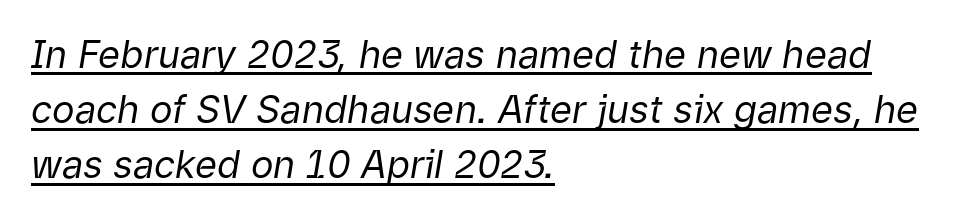
Q: Is the text bold? A: No.
Q: Is the text italic (slanted)? A: Yes, it leans right by about 9 degrees.
Q: Is the text underlined? A: Yes.
Q: How is the paragraph aligned? A: Left-aligned.
Q: Is the spacing between letters normal or unusually wide? A: Normal.
Q: Is the spacing between lines tight, normal or loose? A: Normal.
Q: Width (condensed, normal, or wide)? A: Normal.
Q: Stroke contrast? A: Low.
Q: x-height? A: Medium.
Q: Monospaced? A: No.
